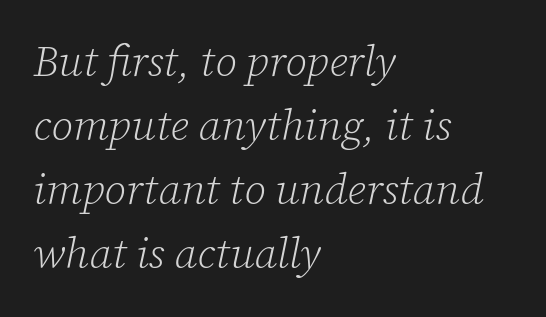
The characters display serif detailing at their extremities. Does the lettering tilt? It does — this is italic. Looks like regular typesetting: each glyph gets only the width it needs. Check under the words: just untouched page. The horizontal fit of the characters is conventional and even. The block of text has a typical density, with ordinary space between rows.
